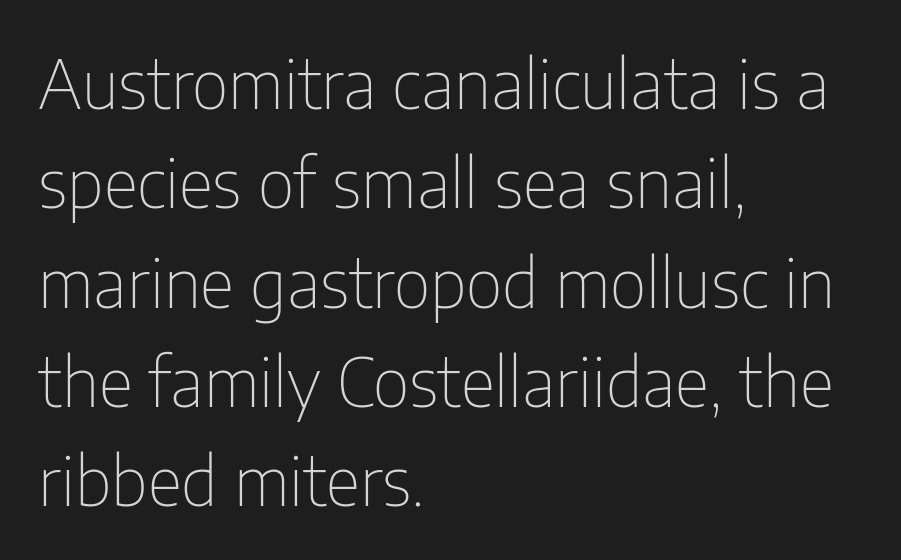
Q: Is the text bold? A: No.
Q: Is the text italic (slanted)? A: No, it is upright.
Q: Is the typeface a serif or a sans-serif typeface? A: Sans-serif.
Q: Is the text underlined? A: No.
Q: How is the paragraph aligned? A: Left-aligned.
Q: Is the spacing between letters normal or unusually wide? A: Normal.
Q: Is the spacing between lines tight, normal or loose? A: Normal.
Q: Width (condensed, normal, or wide)? A: Condensed.
Q: Stroke contrast? A: Low.
Q: x-height? A: Medium.
Q: Monospaced? A: No.
